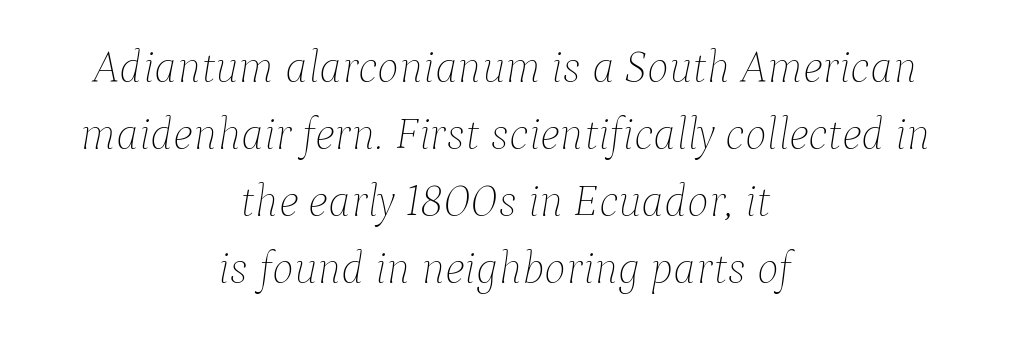
Q: Is the text bold? A: No.
Q: Is the text italic (slanted)? A: Yes, it leans right by about 9 degrees.
Q: Is the text underlined? A: No.
Q: How is the paragraph aligned? A: Centered.
Q: Is the spacing between letters normal or unusually wide? A: Normal.
Q: Is the spacing between lines tight, normal or loose? A: Normal.
Q: Width (condensed, normal, or wide)? A: Normal.
Q: Stroke contrast? A: Low.
Q: x-height? A: Medium.
Q: Monospaced? A: No.
